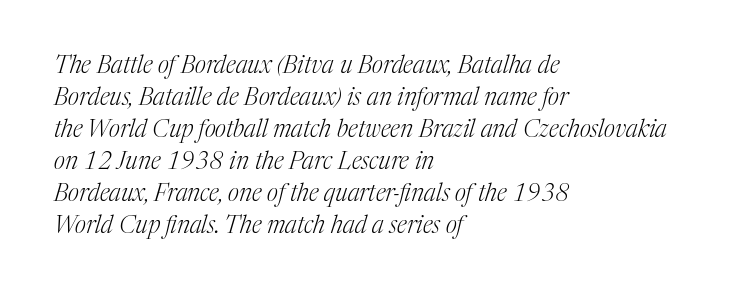
Stem width sits at or under what a default text font uses. Compared with a centered layout, this one pins lines to the left instead. Regular leading. Only glyphs here, with clear space below each row. Between one letter and the next there's only the usual sliver of space.
